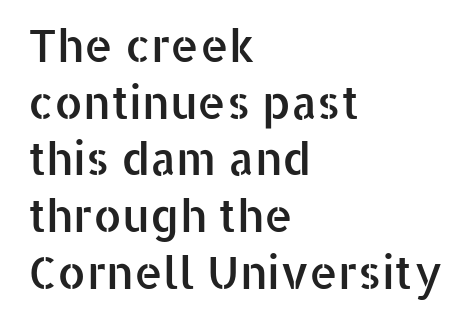
Q: Is the text italic (slanted)? A: No, it is upright.
Q: Is the typeface a serif or a sans-serif typeface? A: Sans-serif.
Q: Is the text underlined? A: No.
Q: How is the paragraph aligned? A: Left-aligned.
Q: Is the spacing between letters normal or unusually wide? A: Normal.
Q: Is the spacing between lines tight, normal or loose? A: Normal.
Q: Width (condensed, normal, or wide)? A: Normal.
Q: Stroke contrast? A: Low.
Q: x-height? A: Medium.
Q: Monospaced? A: No.
